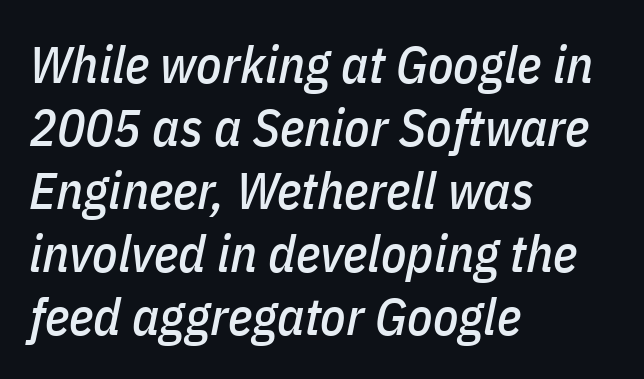
The image shows 52 px condensed type, italic (leaning right); set left-aligned, line spacing 1.21x, normal letter spacing, not underlined; low stroke contrast and a medium x-height.
